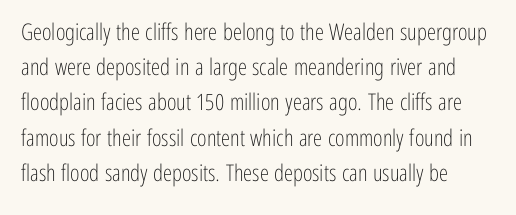
The image shows 23 px text type, upright; set normal line spacing (1.53x), normal letter spacing, not underlined.
